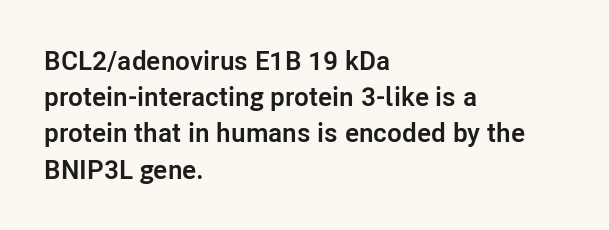
{"italic": "no", "bold": "yes", "underline": "no", "align": "left", "line_spacing": "normal", "line_spacing_ratio": 1.34, "letter_spacing": "normal", "letter_spacing_em": 0.0, "glyph_px": 27}
